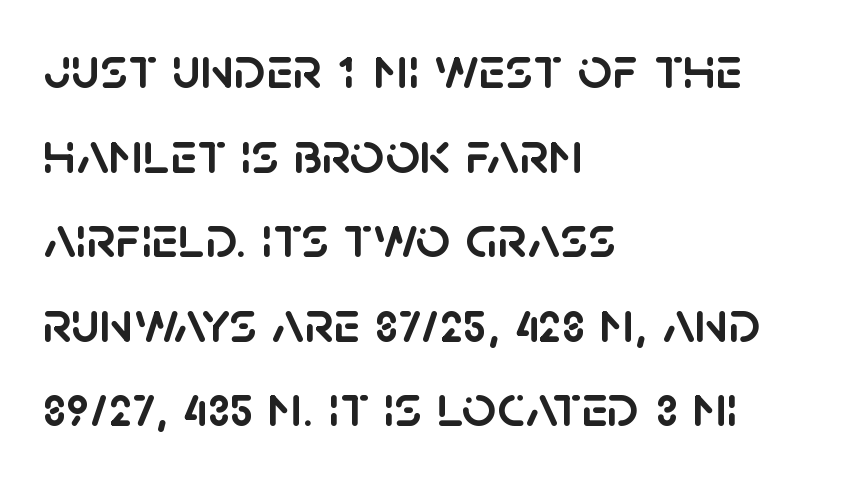
The image shows 60 px sans-serif type, upright; set left-aligned, normal line spacing (1.41x), normal letter spacing, not underlined; low stroke contrast and a large x-height.
